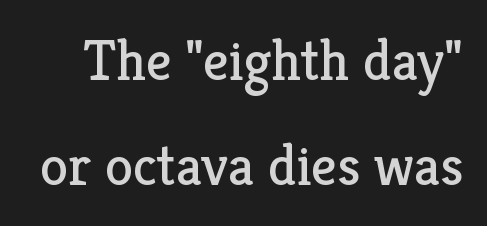
The image shows 57 px regular-weight serif type, upright; set line spacing 1.84x, normal letter spacing, not underlined; low stroke contrast and a medium x-height.
